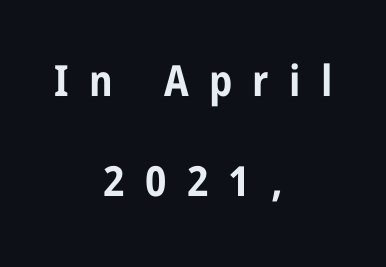
The passage shown is not underscored anywhere. The font is running at its bold setting. Caption: expanded tracking, letters set apart. The passage shown stacks its lines with a broad gap. Does the copy run flush right? No — it is centered line by line. The face used here is proportionally spaced, like ordinary book or web type.
